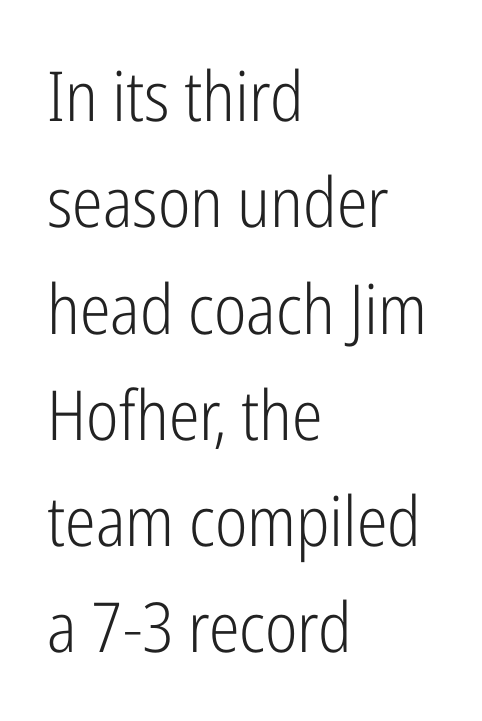
The image shows 69 px light, condensed sans-serif type, upright; set left-aligned, normal line spacing (1.54x), normal letter spacing, not underlined; low stroke contrast and a medium x-height.
